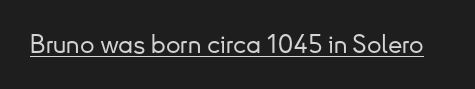
The image shows 26 px text type, upright; set normal letter spacing, underlined.
